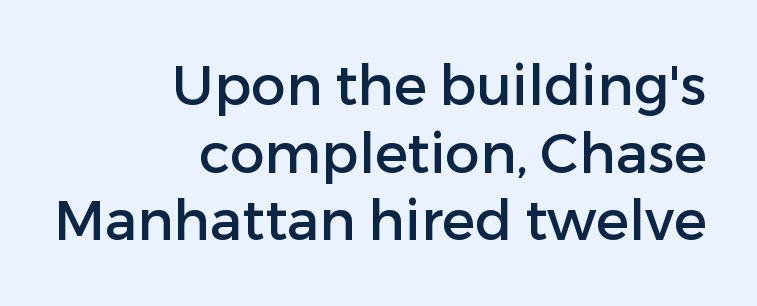
The image shows 55 px sans-serif type, upright; set right-aligned, line spacing 1.23x, normal letter spacing, not underlined; low stroke contrast and a medium x-height.
